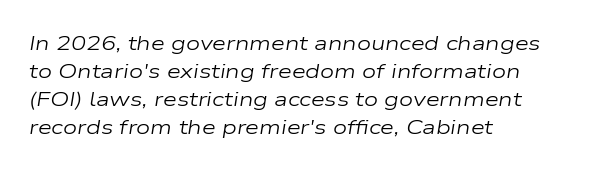
No letter is thick-stroked: the sample isn't bold. What's the leading like? Ordinary, nothing unusual. A typesetter would mark this as italic. Between one letter and the next there's only the usual sliver of space.
